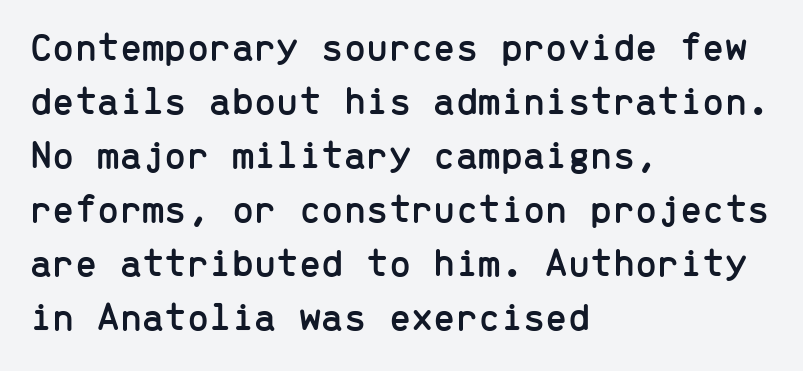
{"serif": "no", "italic": "no", "width": "normal", "stroke_contrast": "low", "x_height": "medium", "monospaced": "yes", "underline": "no", "align": "left", "line_spacing": "normal", "line_spacing_ratio": 1.35, "letter_spacing": "normal", "letter_spacing_em": 0.0, "glyph_px": 40}
